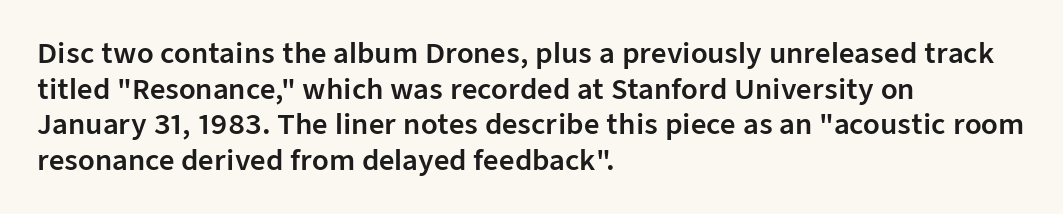
Line spacing here is normal. In terms of posture, this sample is upright. A bare baseline throughout the passage. Does the copy run flush right? No — it runs flush left. You could call the tracking neutral — neither tight nor loose.
